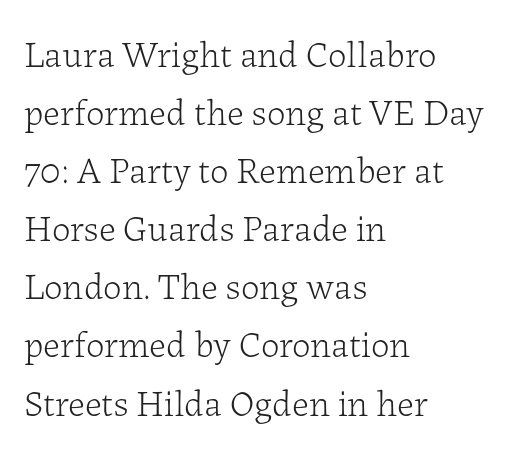
Q: Is the text bold? A: No.
Q: Is the text italic (slanted)? A: No, it is upright.
Q: Is the typeface a serif or a sans-serif typeface? A: Serif.
Q: Is the text underlined? A: No.
Q: How is the paragraph aligned? A: Left-aligned.
Q: Is the spacing between letters normal or unusually wide? A: Normal.
Q: Is the spacing between lines tight, normal or loose? A: Normal.
Q: Width (condensed, normal, or wide)? A: Normal.
Q: Stroke contrast? A: Low.
Q: x-height? A: Medium.
Q: Monospaced? A: No.
